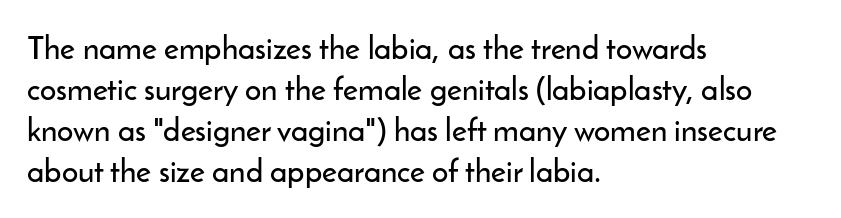
The block of text has a typical density, with ordinary space between rows. Where is the straight margin? On the left. The passage shown is not underscored anywhere. This sample uses plain, unmodified letter spacing.
